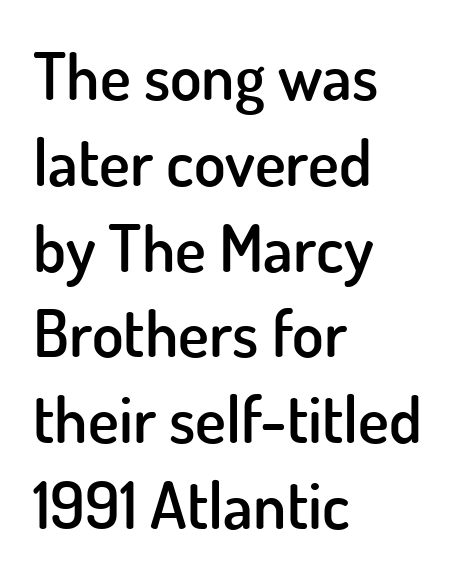
Nothing unusual about the tracking: characters are spaced as the font intends. Each letter keeps its own natural width here, so spacing adapts to shape. Vertical strokes here are truly vertical. No word sits above an underline.
